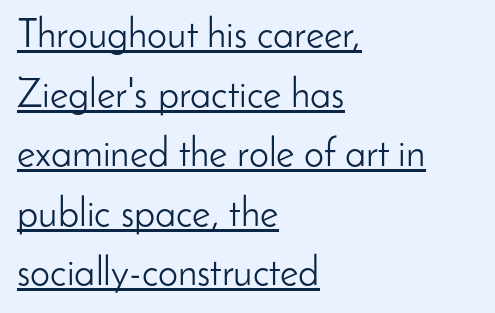
Q: Is the text bold? A: No.
Q: Is the text italic (slanted)? A: No, it is upright.
Q: Is the typeface a serif or a sans-serif typeface? A: Sans-serif.
Q: Is the text underlined? A: Yes.
Q: How is the paragraph aligned? A: Left-aligned.
Q: Is the spacing between letters normal or unusually wide? A: Normal.
Q: Is the spacing between lines tight, normal or loose? A: Normal.
Q: Width (condensed, normal, or wide)? A: Normal.
Q: Stroke contrast? A: Low.
Q: x-height? A: Small.
Q: Monospaced? A: No.
